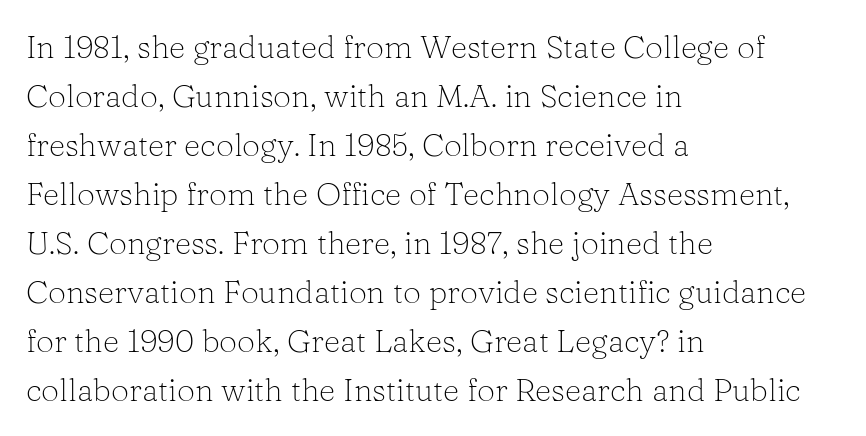
Type without underlining. Each stroke keeps to a modest, everyday thickness or less. The letters sit at their default tracking, neither squeezed nor spread. Is there much room between lines? A standard amount, neither cramped nor airy. The type sits square on the baseline with zero lean.
